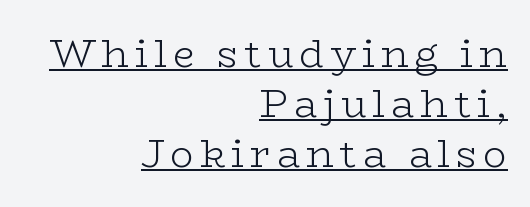
The image shows 39 px light, wide serif type, upright; set right-aligned, normal line spacing (1.28x), underlined; low stroke contrast and a medium x-height.
